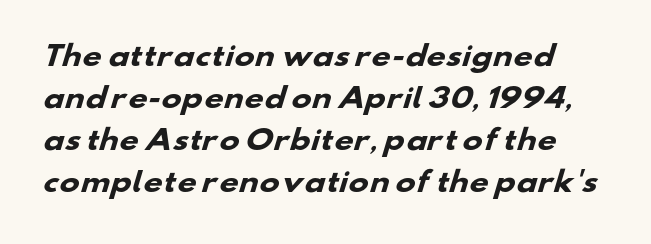
Is the letter spacing exaggerated? No — it looks like the ordinary default. Typesetter's note: full bold, strokes at maximum text heaviness. Leftover space on each line is placed entirely after the last word. The passage shown stacks its lines at a standard gap. Bare-footed words on every line.
